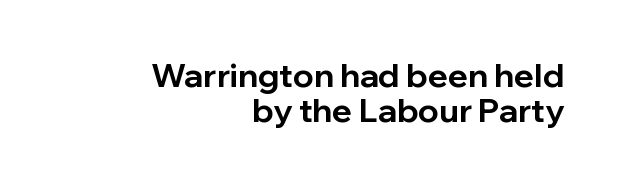
{"serif": "no", "italic": "no", "bold": "yes", "weight": "bold", "width": "normal", "stroke_contrast": "low", "x_height": "medium", "monospaced": "no", "underline": "no", "align": "right", "line_spacing": "tight", "line_spacing_ratio": 1.05, "letter_spacing": "normal", "letter_spacing_em": 0.0, "glyph_px": 33}
